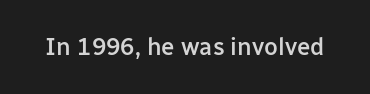
Quick note: underline off. Rendered with straight, roman letterforms. Each word holds together tightly as a unit, with standard inter-letter gaps. Slightly chunky letters — semibold, I'd say, not full bold.
